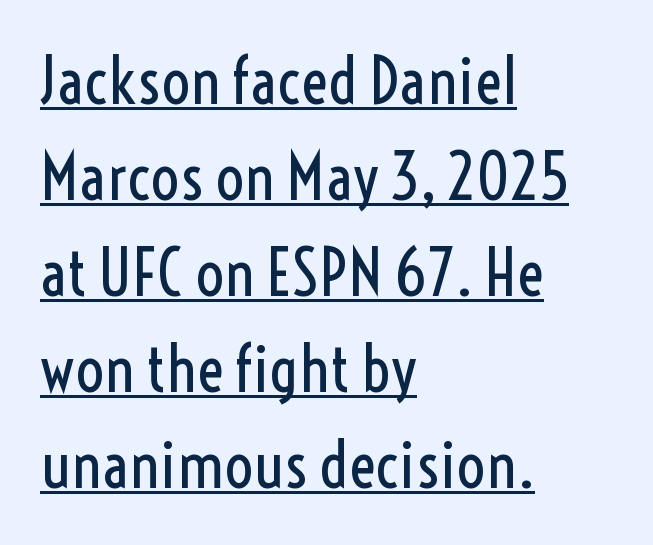
{"serif": "no", "italic": "no", "bold": "no", "weight": "regular", "width": "condensed", "x_height": "medium", "monospaced": "no", "underline": "yes", "align": "left", "line_spacing": "normal", "line_spacing_ratio": 1.5, "letter_spacing": "normal", "letter_spacing_em": 0.0, "glyph_px": 64}
